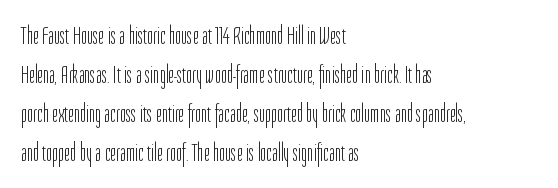
Each new line begins a customary step beneath the previous one. Students, note that the glyphs here touch the page at normal intervals. Letters rest on an invisible, unmarked baseline. Posture: upright roman.
